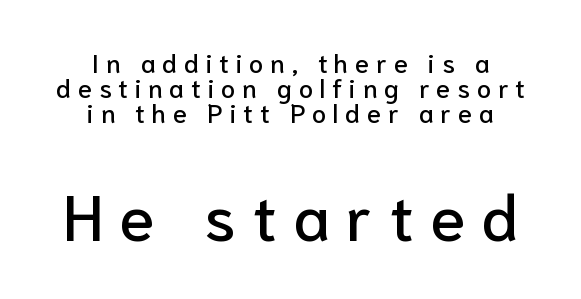
The image shows 64 px sans-serif type, upright; set centered, tight line spacing (0.96x), unusually wide letter spacing (+0.26 em), not underlined; the second (bottom) block is 2.46x larger; low stroke contrast and a medium x-height.
